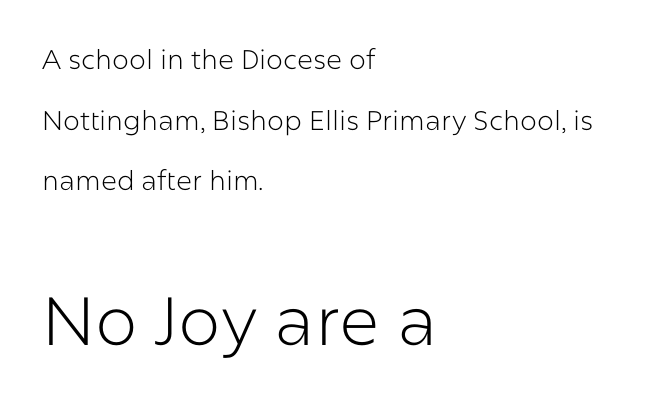
The image shows 68 px light sans-serif type, upright; set left-aligned, loose line spacing (2.25x), normal letter spacing, not underlined; the second (bottom) block is 2.52x larger; low stroke contrast and a medium x-height.
